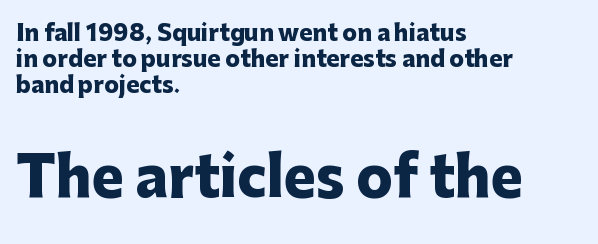
Q: Is the text bold? A: Yes.
Q: Is the text italic (slanted)? A: No, it is upright.
Q: Is the typeface a serif or a sans-serif typeface? A: Sans-serif.
Q: Is the text underlined? A: No.
Q: How is the paragraph aligned? A: Left-aligned.
Q: Is the spacing between letters normal or unusually wide? A: Normal.
Q: Which block of text is set in a larger size, the first (top) or the second (bottom)? A: The second (bottom) one.
Q: Width (condensed, normal, or wide)? A: Normal.
Q: Stroke contrast? A: Low.
Q: x-height? A: Medium.
Q: Monospaced? A: No.
